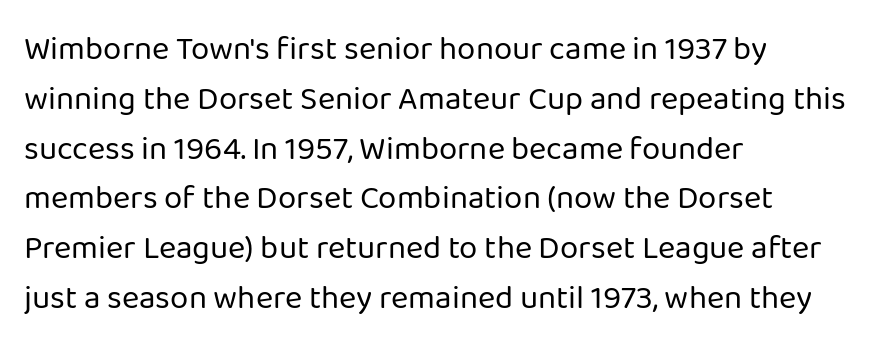
Q: Is the text bold? A: No.
Q: Is the text italic (slanted)? A: No, it is upright.
Q: Is the typeface a serif or a sans-serif typeface? A: Sans-serif.
Q: Is the text underlined? A: No.
Q: How is the paragraph aligned? A: Left-aligned.
Q: Is the spacing between letters normal or unusually wide? A: Normal.
Q: Is the spacing between lines tight, normal or loose? A: Normal.
Q: Width (condensed, normal, or wide)? A: Normal.
Q: Stroke contrast? A: Low.
Q: x-height? A: Medium.
Q: Monospaced? A: No.
